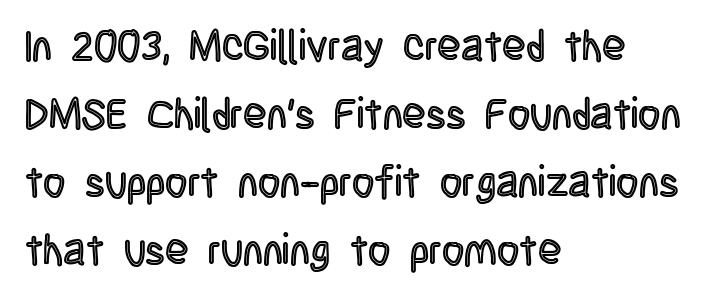
The image shows 43 px condensed type, upright; set left-aligned, normal line spacing (1.58x), normal letter spacing, not underlined; a large x-height.
